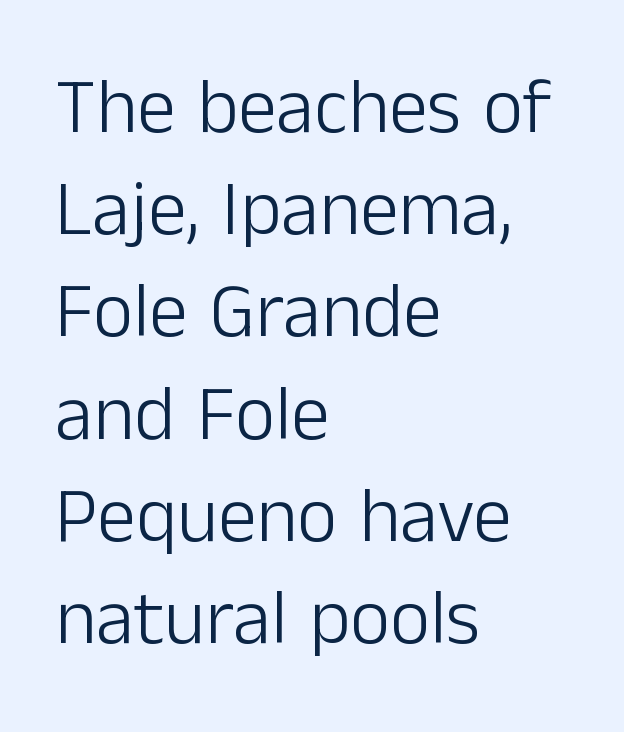
Q: Is the text bold? A: No.
Q: Is the text italic (slanted)? A: No, it is upright.
Q: Is the typeface a serif or a sans-serif typeface? A: Sans-serif.
Q: Is the text underlined? A: No.
Q: How is the paragraph aligned? A: Left-aligned.
Q: Is the spacing between letters normal or unusually wide? A: Normal.
Q: Is the spacing between lines tight, normal or loose? A: Normal.
Q: Width (condensed, normal, or wide)? A: Normal.
Q: Stroke contrast? A: Low.
Q: x-height? A: Medium.
Q: Monospaced? A: No.
